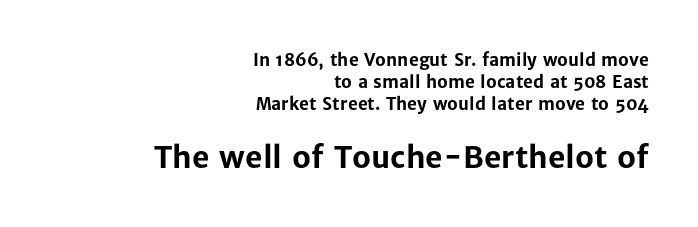
Each glyph is drawn with heavy, bold strokes. Line spacing here is normal. Unlike a traditional serif, this face leaves its strokes unadorned. Type size steps up from the first block to the second.
